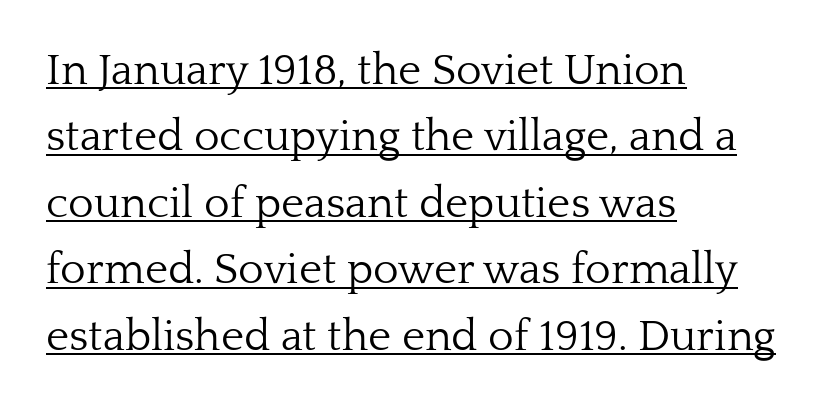
{"serif": "yes", "italic": "no", "bold": "no", "weight": "light", "width": "normal", "stroke_contrast": "low", "x_height": "medium", "monospaced": "no", "underline": "yes", "align": "left", "line_spacing": "normal", "line_spacing_ratio": 1.51, "letter_spacing": "normal", "letter_spacing_em": 0.0, "glyph_px": 44}
